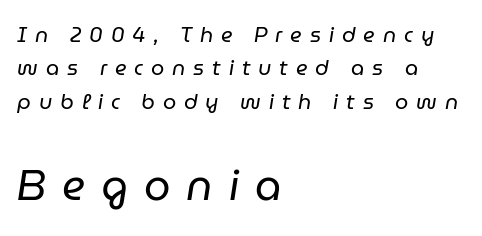
The image shows 42 px regular-weight type, italic (leaning right); set left-aligned, normal line spacing (1.59x), unusually wide letter spacing (+0.38 em), not underlined; the second (bottom) block is 2.0x larger; low stroke contrast and a medium x-height.
